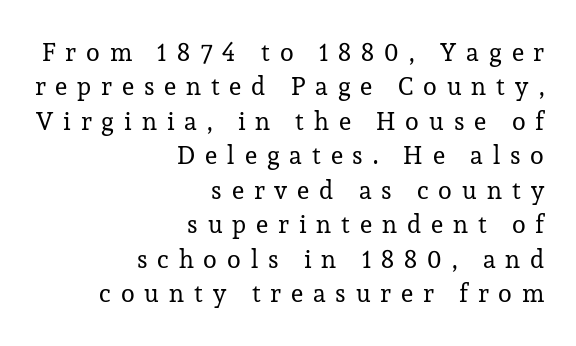
{"italic": "no", "bold": "no", "underline": "no", "align": "right", "line_spacing": "normal", "line_spacing_ratio": 1.38, "letter_spacing": "wide", "letter_spacing_em": 0.4, "glyph_px": 25}
